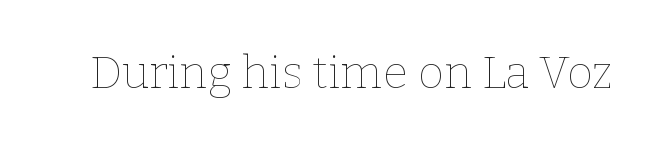
Q: Is the text bold? A: No.
Q: Is the text italic (slanted)? A: No, it is upright.
Q: Is the text underlined? A: No.
Q: Is the spacing between letters normal or unusually wide? A: Normal.
Q: Width (condensed, normal, or wide)? A: Normal.
Q: Stroke contrast? A: Low.
Q: x-height? A: Medium.
Q: Monospaced? A: No.
